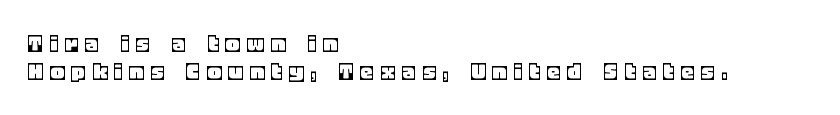
Glyph-to-glyph distance is far greater than everyday printed text. The paragraph shown leans on its left margin. Quick note: interline space is minimal. Quick note: not italic, upright.
